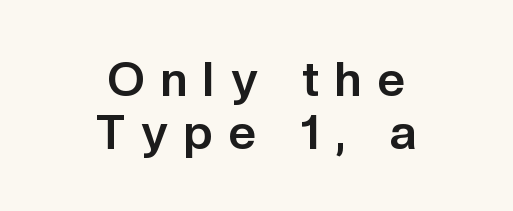
The image shows 48 px bold sans-serif type, upright; set centered, tight line spacing (1.1x), unusually wide letter spacing (+0.34 em), not underlined; low stroke contrast and a medium x-height.
